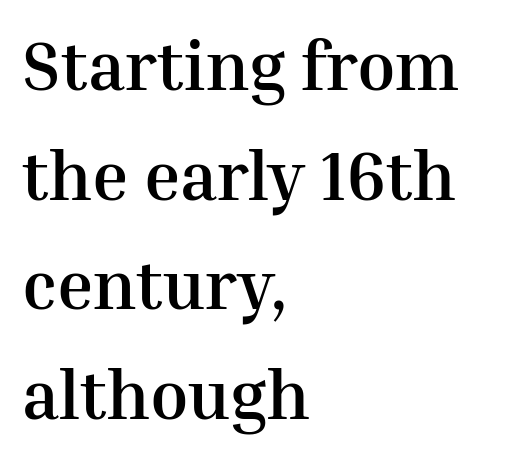
The image shows 69 px semibold serif type, upright; set left-aligned, normal line spacing (1.59x), normal letter spacing, not underlined; medium stroke contrast and a medium x-height.
